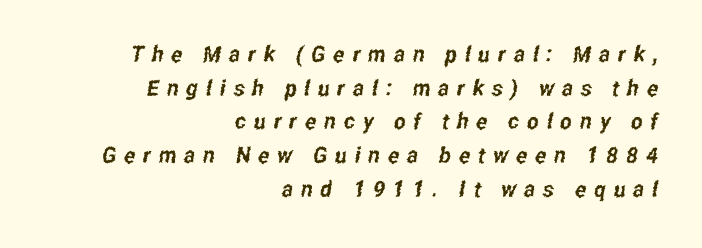
{"underline": "no", "align": "right", "line_spacing": "normal", "line_spacing_ratio": 1.53, "letter_spacing": "wide", "letter_spacing_em": 0.36, "glyph_px": 22}
